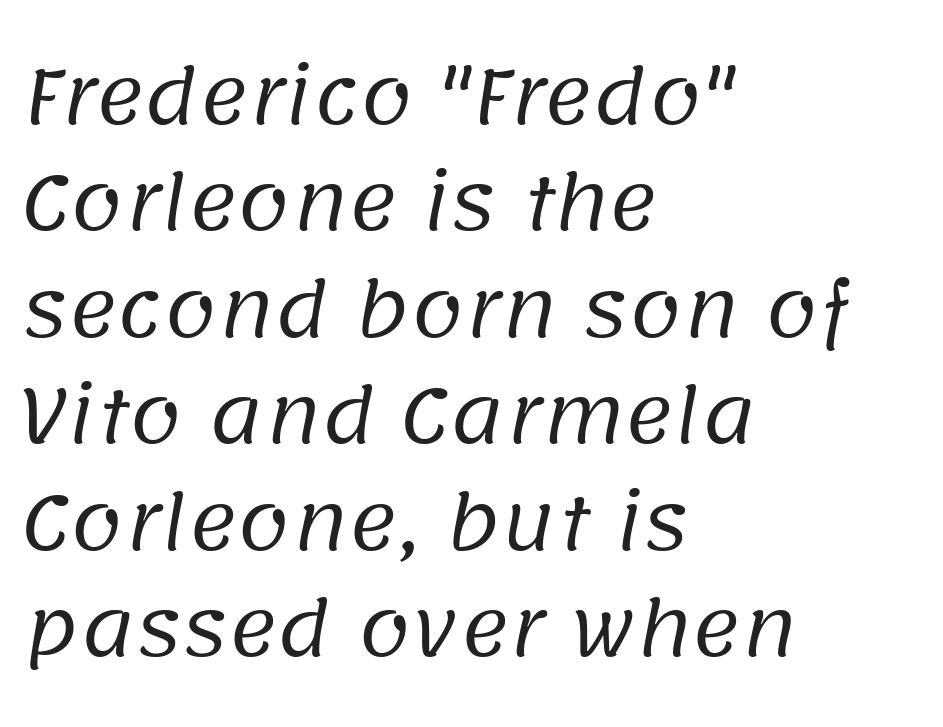
Letterform terminals end flat and unadorned throughout the passage. Caption: face not bold, strokes unweighted. In terms of leading, this rendering sits right in the middle. The rag falls on the right side of this text block. Characters follow at the spacing the type designer built in.
